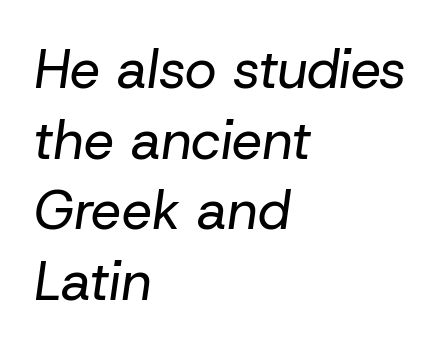
No letter is thick-stroked: the sample isn't bold. The passage shown is not underscored anywhere. No extra tracking has been applied to these lines. Normally led — the rows are evenly, conventionally spaced.
